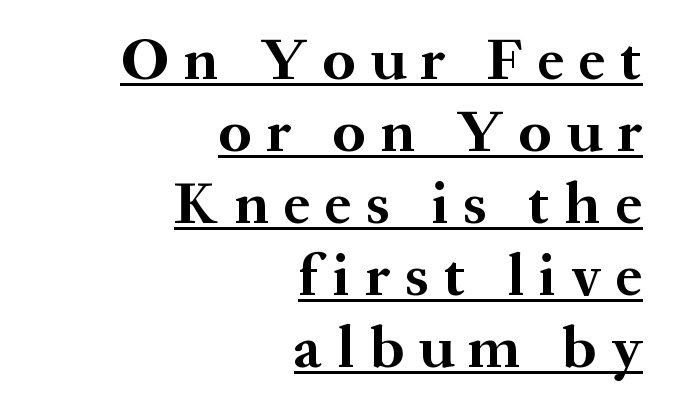
{"serif": "yes", "italic": "no", "bold": "yes", "weight": "bold", "width": "normal", "stroke_contrast": "medium", "x_height": "medium", "monospaced": "no", "underline": "yes", "align": "right", "line_spacing_ratio": 1.2, "letter_spacing": "wide", "letter_spacing_em": 0.25, "glyph_px": 60}
